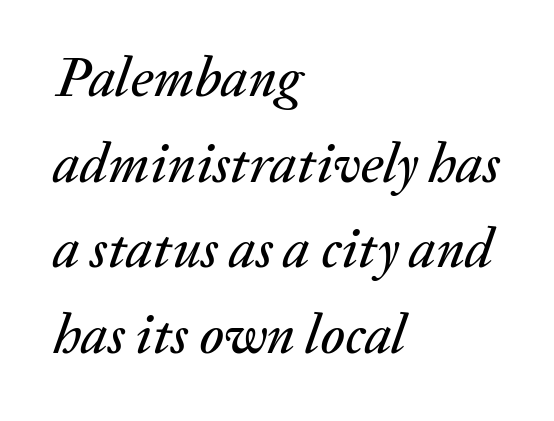
Compared with typical body copy, the letter spacing here is the same. A typesetter would mark this as italic. If you drew a ruler down the left edge, every line would touch it. Decoration check: the copy has no underline. Vertical spacing — default. A typesetter would call this proportional, since set widths differ per character.
